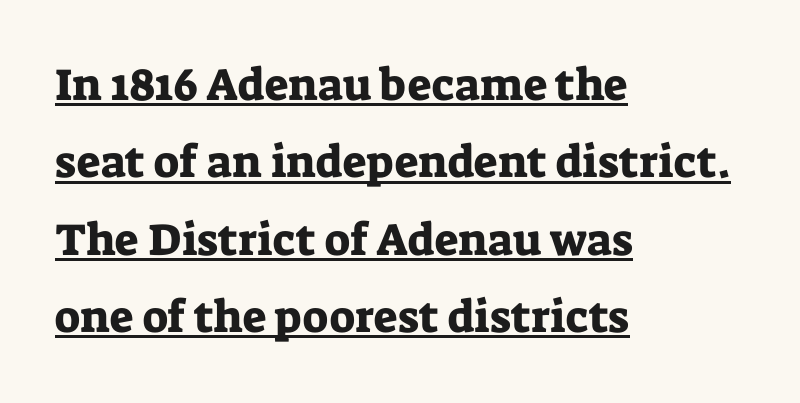
Ascenders rise straight up at ninety degrees. Do the characters align in a grid? No, the font is proportional. In CSS terms this would be text-align: left. This rendering employs a face with finishing strokes, i.e., a serif. No extra tracking has been applied to these lines.
